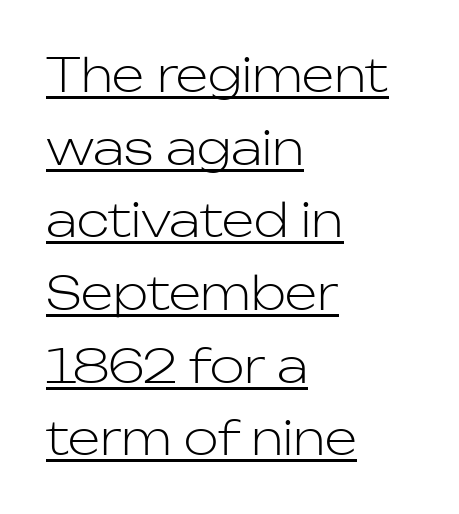
Q: Is the text bold? A: No.
Q: Is the text italic (slanted)? A: No, it is upright.
Q: Is the typeface a serif or a sans-serif typeface? A: Sans-serif.
Q: Is the text underlined? A: Yes.
Q: How is the paragraph aligned? A: Left-aligned.
Q: Is the spacing between letters normal or unusually wide? A: Normal.
Q: Is the spacing between lines tight, normal or loose? A: Normal.
Q: Width (condensed, normal, or wide)? A: Normal.
Q: Stroke contrast? A: Low.
Q: x-height? A: Medium.
Q: Monospaced? A: No.
